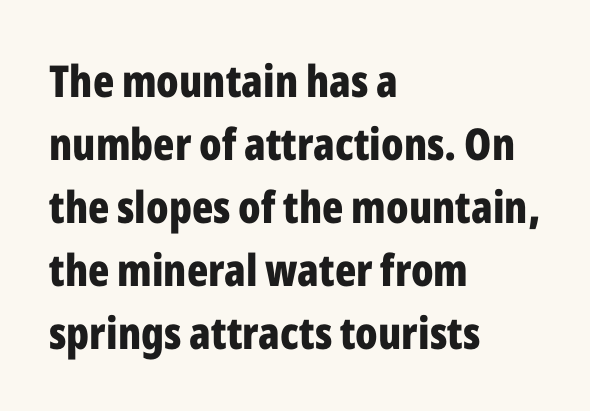
Q: Is the text bold? A: Yes.
Q: Is the text italic (slanted)? A: No, it is upright.
Q: Is the typeface a serif or a sans-serif typeface? A: Sans-serif.
Q: Is the text underlined? A: No.
Q: How is the paragraph aligned? A: Left-aligned.
Q: Is the spacing between letters normal or unusually wide? A: Normal.
Q: Is the spacing between lines tight, normal or loose? A: Normal.
Q: Width (condensed, normal, or wide)? A: Condensed.
Q: Stroke contrast? A: Low.
Q: x-height? A: Medium.
Q: Monospaced? A: No.
